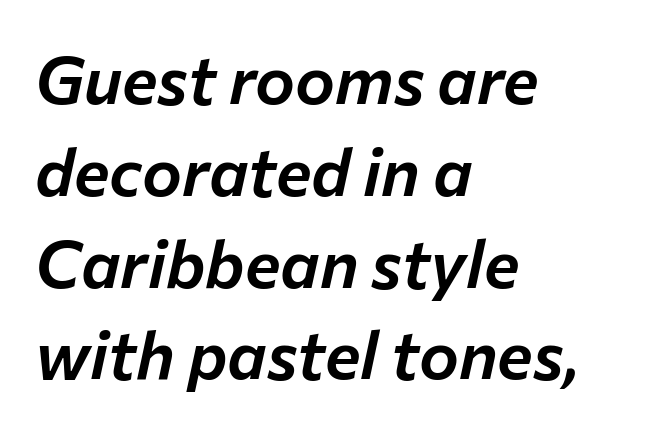
{"italic": "yes", "lean": "right", "slant_degrees": 12, "width": "normal", "stroke_contrast": "low", "x_height": "medium", "monospaced": "no", "underline": "no", "align": "left", "line_spacing": "normal", "line_spacing_ratio": 1.37, "letter_spacing": "normal", "letter_spacing_em": 0.0, "glyph_px": 67}
